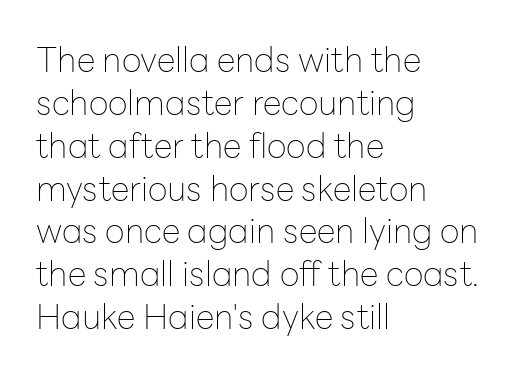
A classic flush-left, rag-right setting is used for this passage. Check where the strokes stop: nothing finishes them off — pure sans. The space beneath each line is pristine and unruled. Honestly, the letter spacing is just normal — you wouldn't notice it. Regarding leading, the lines here are spaced in the standard way. Every stem runs plumb, perpendicular to the baseline.
